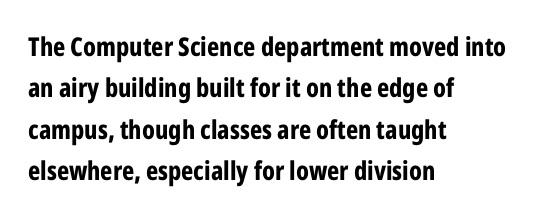
Descenders are the only things crossing below the line. Honestly, the row spacing looks completely unremarkable. The font is running at its bold setting. Inter-character spacing is left at the font's built-in metrics. Vertical strokes here are truly vertical.
